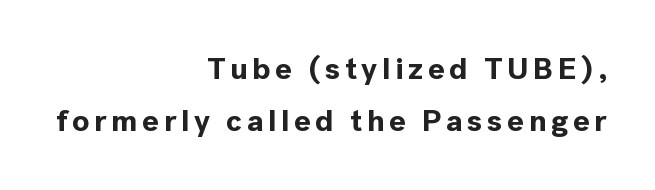
Note the varied advance widths — an 'i' is clearly narrower than an 'm'. Heavy, bold letterforms. Normally led — the rows are evenly, conventionally spaced. A clean baseline with only descenders dipping below it.
